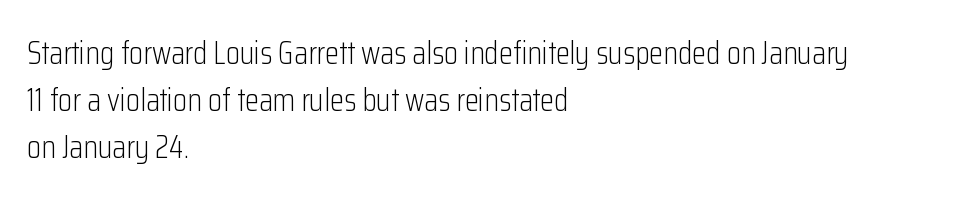
{"serif": "no", "italic": "no", "bold": "no", "weight": "light", "width": "condensed", "stroke_contrast": "low", "x_height": "medium", "monospaced": "no", "underline": "no", "align": "left", "line_spacing": "normal", "line_spacing_ratio": 1.47, "letter_spacing": "normal", "letter_spacing_em": 0.0, "glyph_px": 32}
